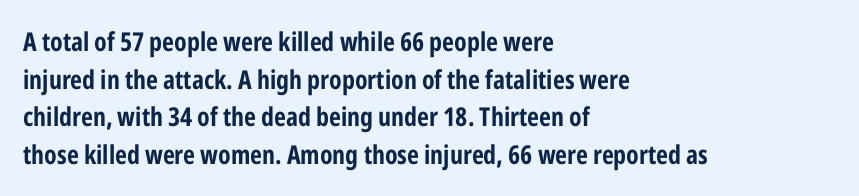
Q: Is the text bold? A: Yes.
Q: Is the text italic (slanted)? A: No, it is upright.
Q: Is the text underlined? A: No.
Q: How is the paragraph aligned? A: Left-aligned.
Q: Is the spacing between letters normal or unusually wide? A: Normal.
Q: Is the spacing between lines tight, normal or loose? A: Normal.
